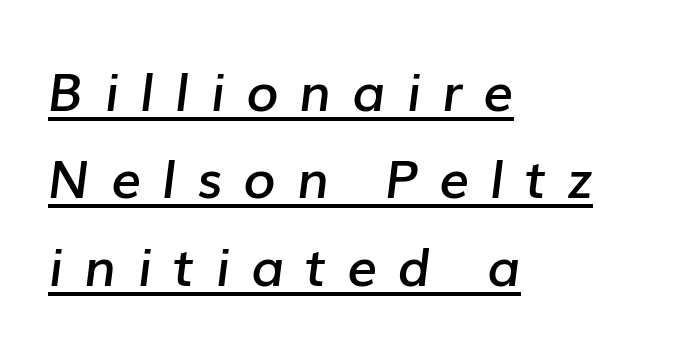
Q: Is the text bold? A: Semi-bold.
Q: Is the text italic (slanted)? A: Yes, it leans right by about 7 degrees.
Q: Is the text underlined? A: Yes.
Q: How is the paragraph aligned? A: Left-aligned.
Q: Is the spacing between letters normal or unusually wide? A: Unusually wide.
Q: Is the spacing between lines tight, normal or loose? A: Normal.
Q: Width (condensed, normal, or wide)? A: Normal.
Q: Stroke contrast? A: Low.
Q: x-height? A: Medium.
Q: Monospaced? A: No.
